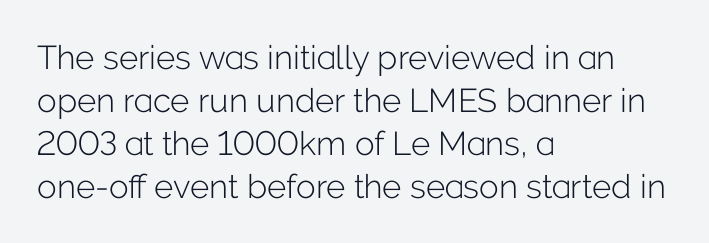
The image shows 33 px light sans-serif type, upright; set left-aligned, normal line spacing (1.3x), normal letter spacing, not underlined; low stroke contrast and a medium x-height.
